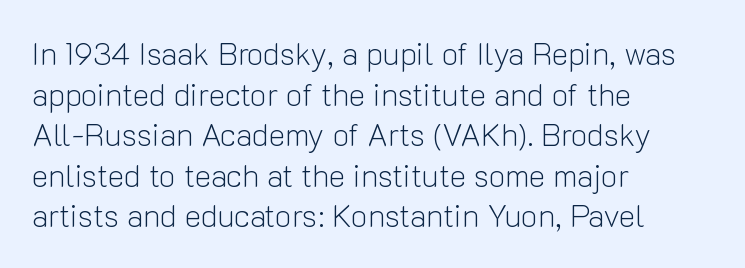
To sum up the face: it is a sans, with no serifs. Tracking value appears to be zero — textbook default spacing. Unbolded letterforms with no extra heft. Here the designer chose a conventional face with non-uniform glyph widths.
